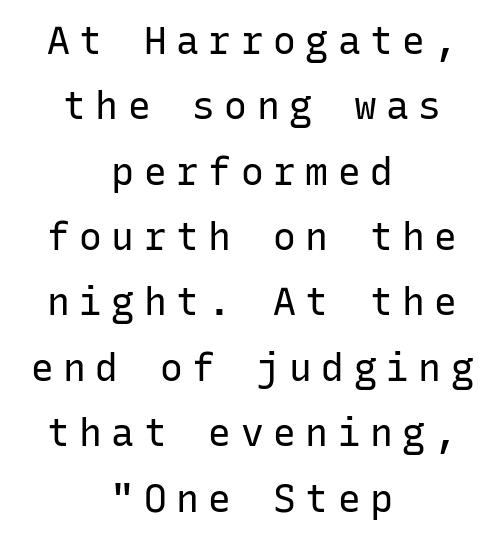
The image shows 38 px regular-weight sans-serif type, upright, monospaced; set centered, line spacing 1.72x, unusually wide letter spacing (+0.25 em), not underlined; low stroke contrast and a medium x-height.
